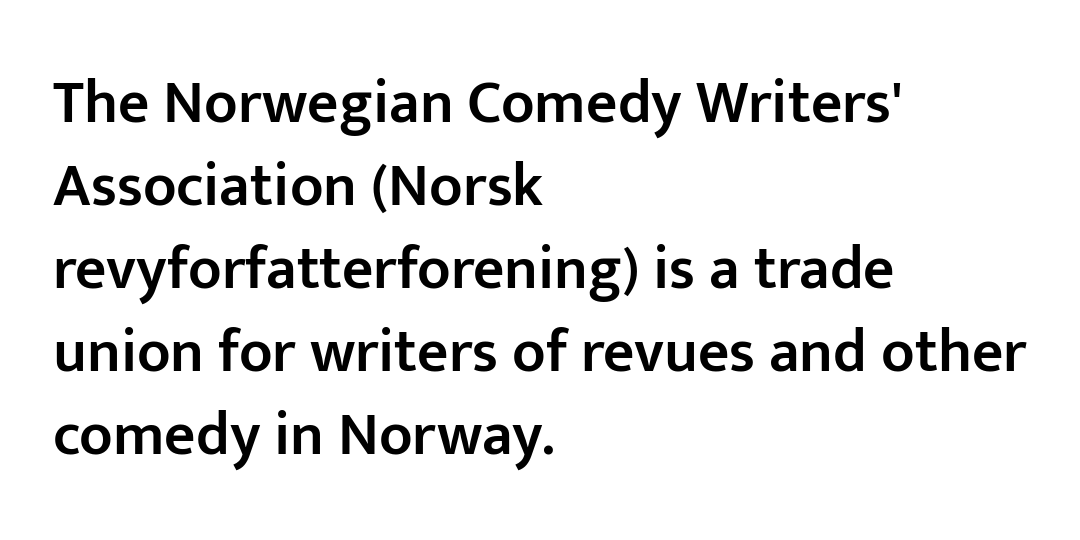
Proportional: the letters do not fall into vertical columns. Interline gaps are of average width in this sample. This is sans-serif lettering, the kind often seen on screens and signage. Each line starts at the same left margin while the right side varies. Inter-character spacing is left at the font's built-in metrics. Weight check: semibold — heavier than regular, not quite bold.
